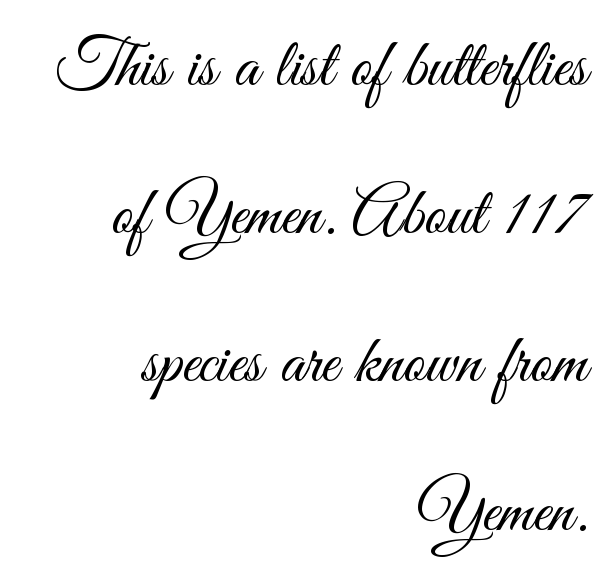
Q: Is the text bold? A: No.
Q: Is the text italic (slanted)? A: Yes.
Q: Is the typeface a serif or a sans-serif typeface? A: Sans-serif.
Q: Is the text underlined? A: No.
Q: How is the paragraph aligned? A: Right-aligned.
Q: Is the spacing between letters normal or unusually wide? A: Normal.
Q: Is the spacing between lines tight, normal or loose? A: Loose.
Q: Width (condensed, normal, or wide)? A: Condensed.
Q: Stroke contrast? A: Medium.
Q: x-height? A: Small.
Q: Monospaced? A: No.
